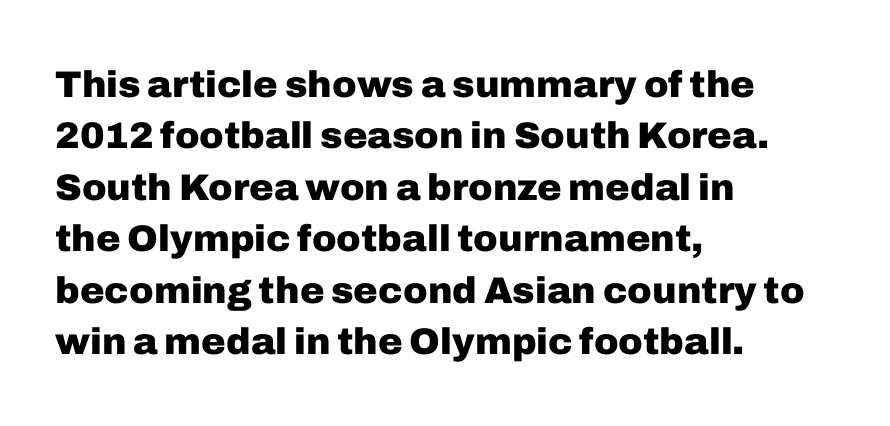
Spacing between characters is what you'd get straight out of the box. In terms of leading, this rendering sits right in the middle. Caption: multi-line text, flush left, ragged right. The type sits square on the baseline with zero lean.
